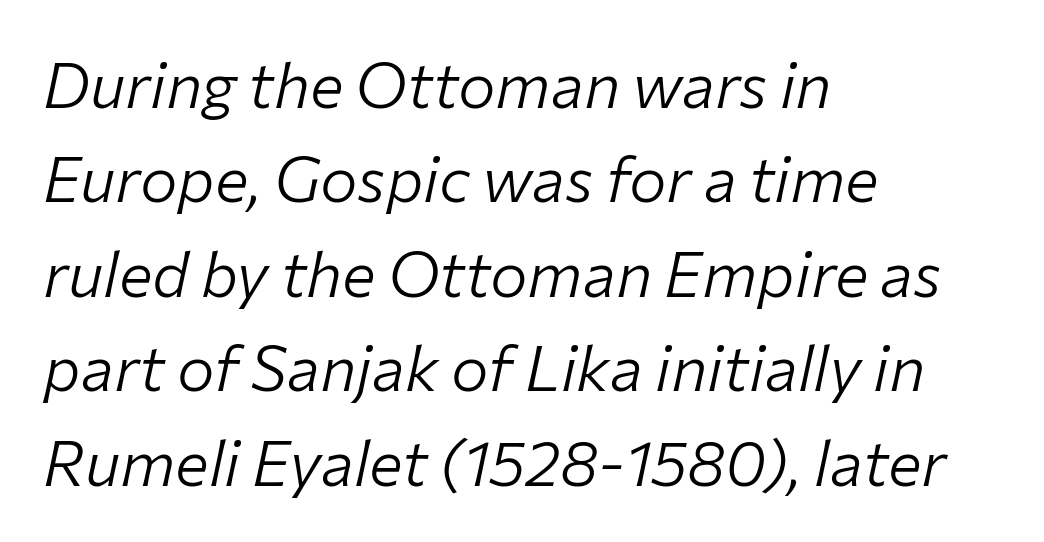
{"italic": "yes", "lean": "right", "slant_degrees": 12, "bold": "no", "weight": "light", "width": "normal", "stroke_contrast": "low", "x_height": "medium", "monospaced": "no", "underline": "no", "align": "left", "line_spacing": "normal", "line_spacing_ratio": 1.5, "letter_spacing": "normal", "letter_spacing_em": 0.0, "glyph_px": 63}
